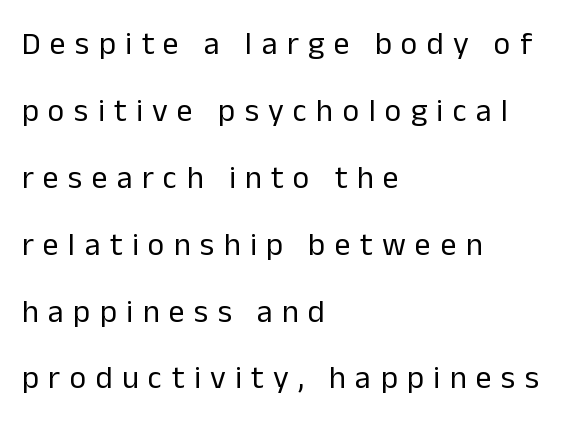
{"serif": "no", "italic": "no", "bold": "no", "weight": "regular", "width": "normal", "stroke_contrast": "low", "x_height": "medium", "monospaced": "no", "underline": "no", "align": "left", "line_spacing": "loose", "line_spacing_ratio": 2.09, "letter_spacing": "wide", "letter_spacing_em": 0.29, "glyph_px": 32}
